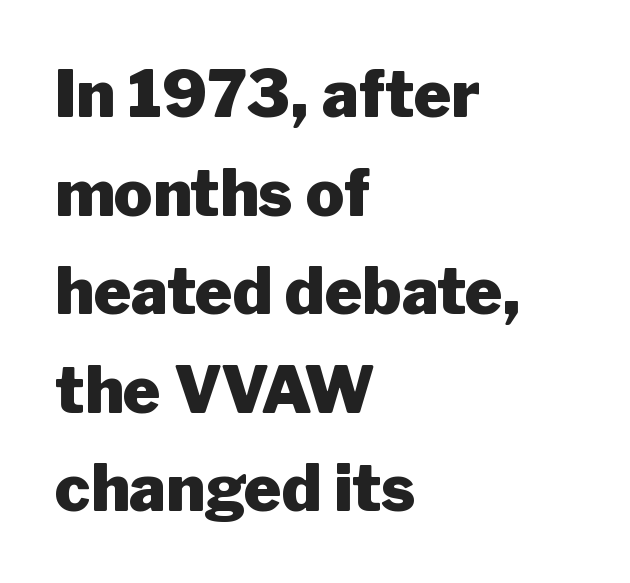
Compared with an ordinary text face, these strokes are far heavier — a full bold. You can tell it's not italic because the verticals are truly vertical. Tracking value appears to be zero — textbook default spacing. If you drew a ruler down the left edge, every line would touch it.
